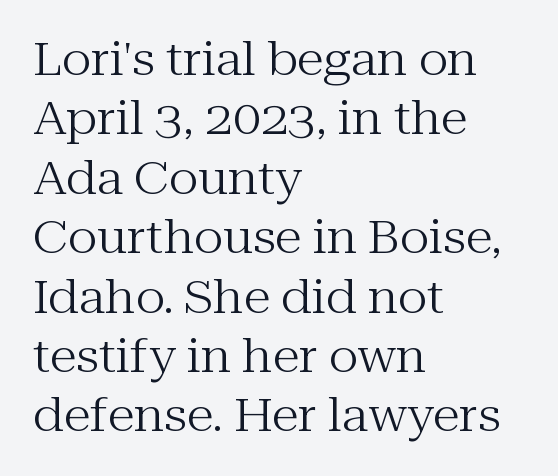
Q: Is the text bold? A: No.
Q: Is the text italic (slanted)? A: No, it is upright.
Q: Is the typeface a serif or a sans-serif typeface? A: Serif.
Q: Is the text underlined? A: No.
Q: How is the paragraph aligned? A: Left-aligned.
Q: Is the spacing between letters normal or unusually wide? A: Normal.
Q: Is the spacing between lines tight, normal or loose? A: Normal.
Q: Width (condensed, normal, or wide)? A: Normal.
Q: Stroke contrast? A: Medium.
Q: x-height? A: Medium.
Q: Monospaced? A: No.
